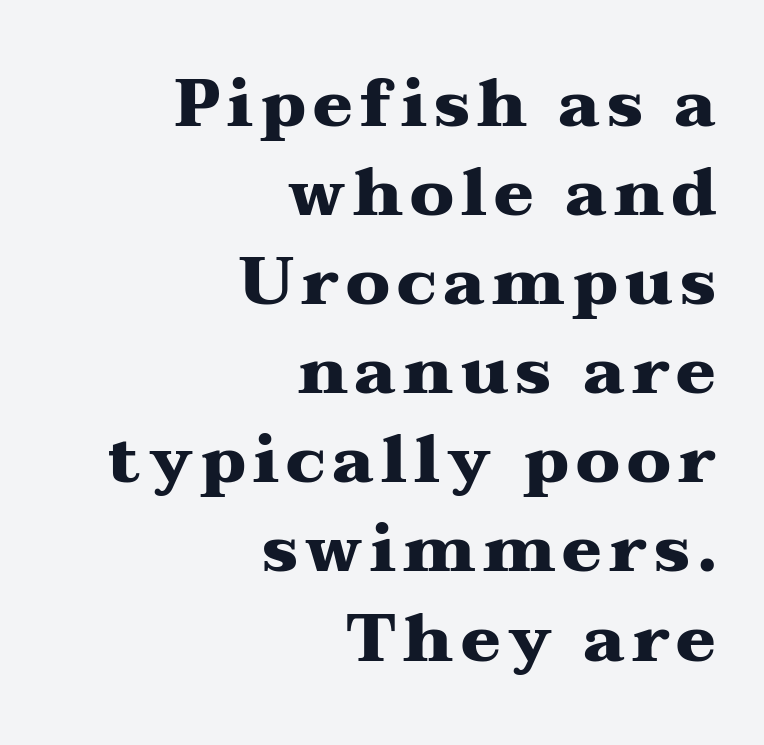
{"serif": "yes", "italic": "no", "bold": "yes", "weight": "heavy", "width": "wide", "stroke_contrast": "medium", "x_height": "medium", "monospaced": "no", "underline": "no", "align": "right", "line_spacing": "normal", "line_spacing_ratio": 1.35, "glyph_px": 66}
